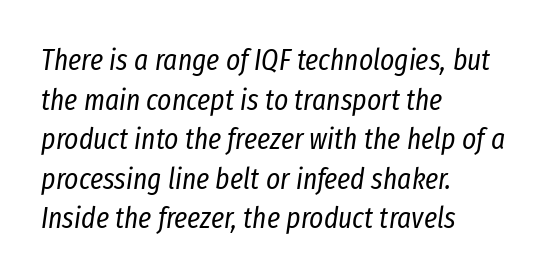
The image shows 30 px regular-weight, condensed type, italic (leaning right); set left-aligned, normal line spacing (1.32x), normal letter spacing, not underlined; low stroke contrast and a medium x-height.
